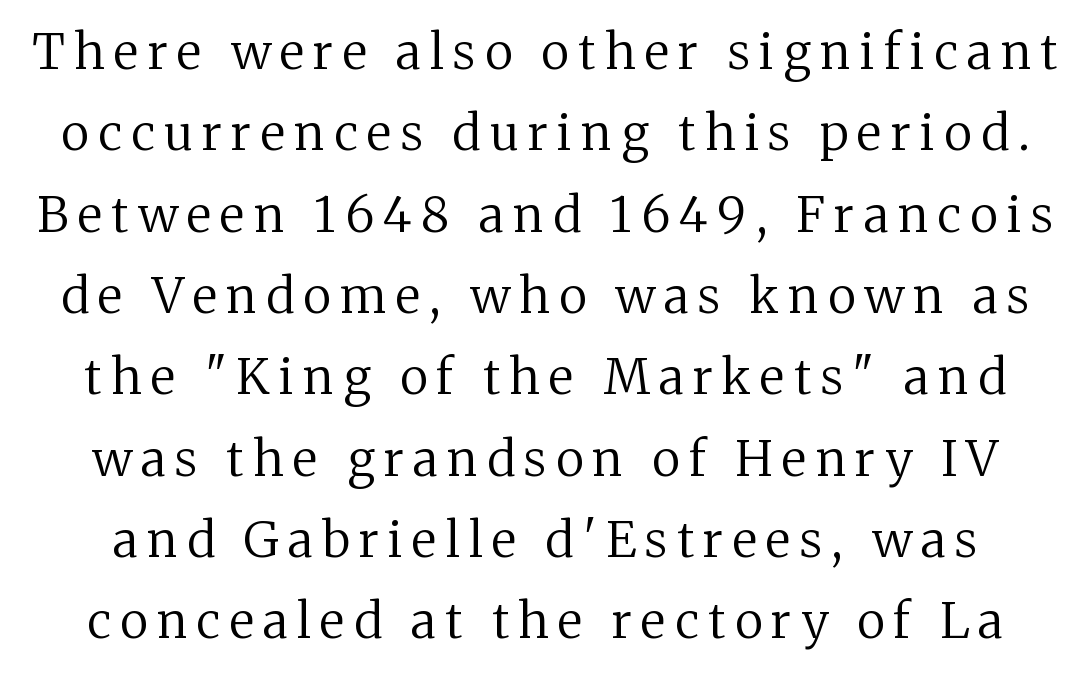
{"serif": "yes", "italic": "no", "bold": "no", "weight": "regular", "width": "normal", "stroke_contrast": "medium", "x_height": "medium", "monospaced": "no", "underline": "no", "line_spacing": "normal", "line_spacing_ratio": 1.66, "glyph_px": 49}
